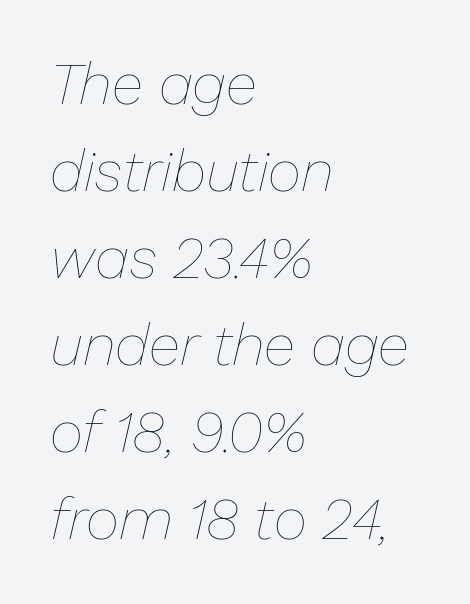
These lines are set flush left with a ragged right edge. A typesetter would call this proportional, since set widths differ per character. Letters have the restrained weight of plain body copy at most. Tracking value appears to be zero — textbook default spacing.
